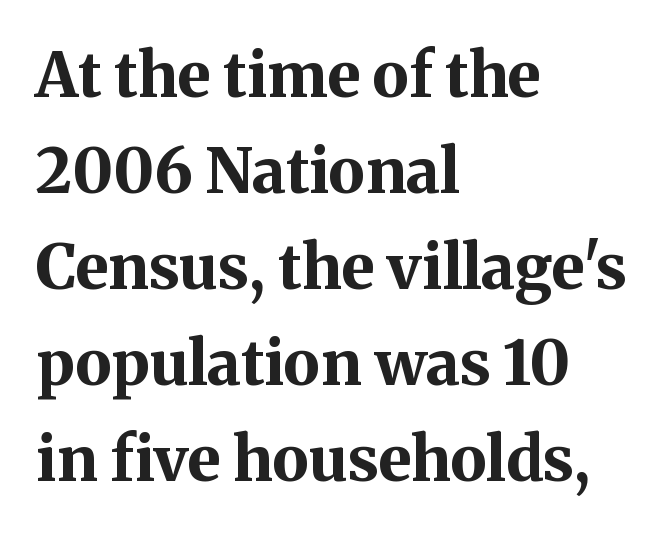
Q: Is the text bold? A: Yes.
Q: Is the text italic (slanted)? A: No, it is upright.
Q: Is the typeface a serif or a sans-serif typeface? A: Serif.
Q: Is the text underlined? A: No.
Q: How is the paragraph aligned? A: Left-aligned.
Q: Is the spacing between letters normal or unusually wide? A: Normal.
Q: Is the spacing between lines tight, normal or loose? A: Normal.
Q: Width (condensed, normal, or wide)? A: Normal.
Q: Stroke contrast? A: Medium.
Q: x-height? A: Medium.
Q: Monospaced? A: No.
